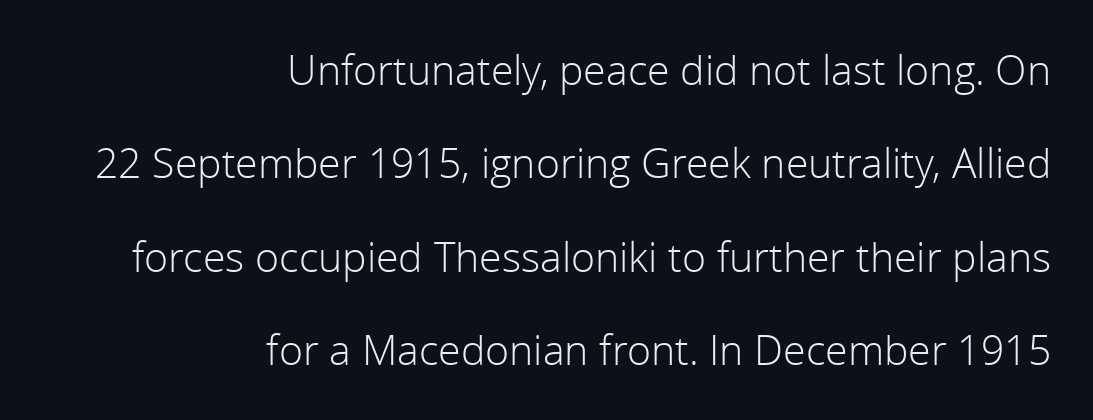
Q: Is the text bold? A: No.
Q: Is the text italic (slanted)? A: No, it is upright.
Q: Is the typeface a serif or a sans-serif typeface? A: Sans-serif.
Q: Is the text underlined? A: No.
Q: How is the paragraph aligned? A: Right-aligned.
Q: Is the spacing between letters normal or unusually wide? A: Normal.
Q: Is the spacing between lines tight, normal or loose? A: Loose.
Q: Width (condensed, normal, or wide)? A: Normal.
Q: Stroke contrast? A: Low.
Q: x-height? A: Medium.
Q: Monospaced? A: No.
